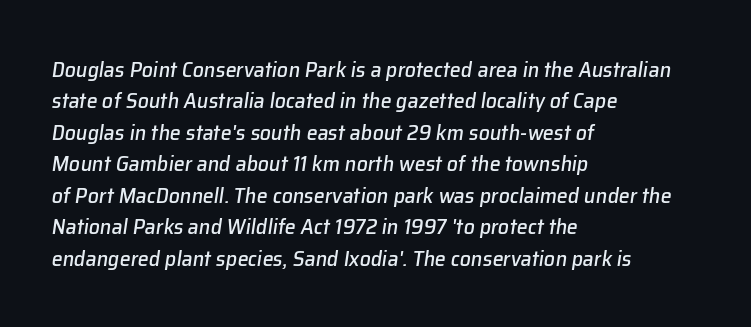
The image shows 22 px text type, italic (leaning right); set left-aligned, normal line spacing (1.43x), normal letter spacing, not underlined.
